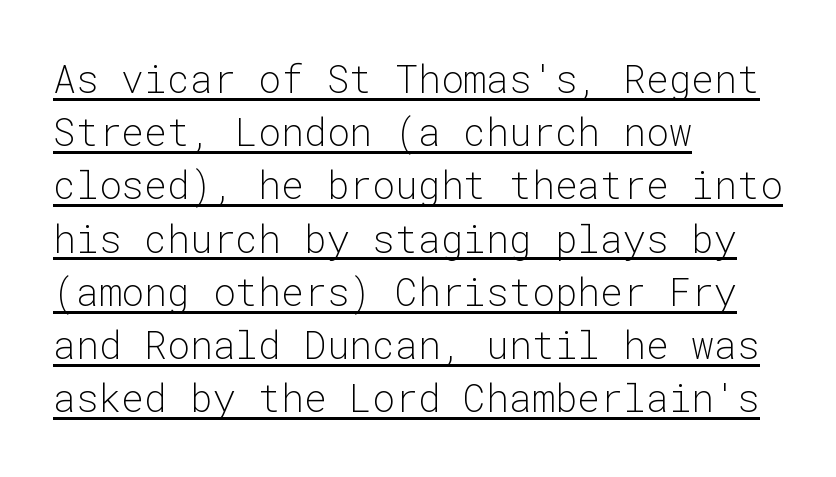
Spacing verdict: monospaced, one width for all characters. Unlike a traditional serif, this face leaves its strokes unadorned. Nothing heavy about these letters — not bold at all. Default kerning and tracking; the words read as compact shapes.
